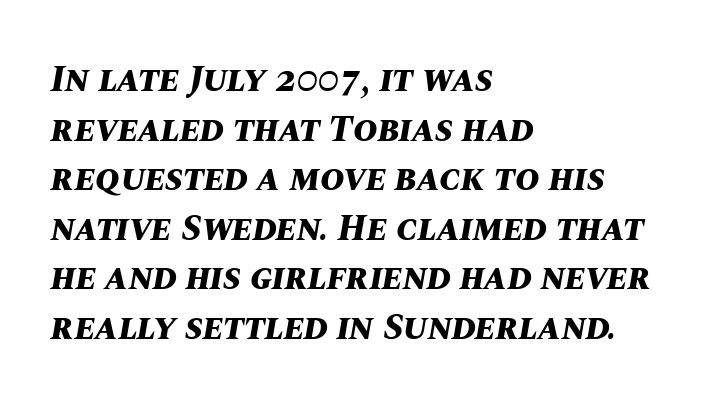
Q: Is the text bold? A: Yes.
Q: Is the text italic (slanted)? A: Yes, it leans right by about 10 degrees.
Q: Is the text underlined? A: No.
Q: How is the paragraph aligned? A: Left-aligned.
Q: Is the spacing between letters normal or unusually wide? A: Normal.
Q: Is the spacing between lines tight, normal or loose? A: Normal.
Q: Width (condensed, normal, or wide)? A: Normal.
Q: Stroke contrast? A: Medium.
Q: x-height? A: Large.
Q: Monospaced? A: No.
